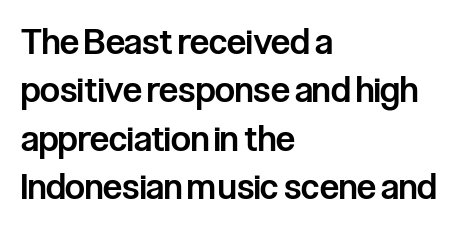
Q: Is the text bold? A: Semi-bold.
Q: Is the text italic (slanted)? A: No, it is upright.
Q: Is the typeface a serif or a sans-serif typeface? A: Sans-serif.
Q: Is the text underlined? A: No.
Q: How is the paragraph aligned? A: Left-aligned.
Q: Is the spacing between letters normal or unusually wide? A: Normal.
Q: Is the spacing between lines tight, normal or loose? A: Normal.
Q: Width (condensed, normal, or wide)? A: Condensed.
Q: Stroke contrast? A: Low.
Q: x-height? A: Medium.
Q: Monospaced? A: No.
